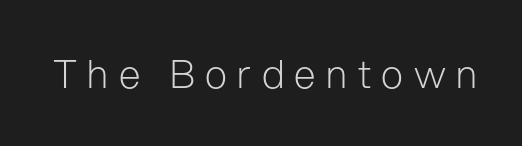
A light-to-regular cut is what we see here. Varying glyph widths throughout — classic text-font behaviour. The gaps between neighbouring characters are conspicuously large. Grotesque or geometric, the face here clearly has no serifs. Posture: upright roman.
